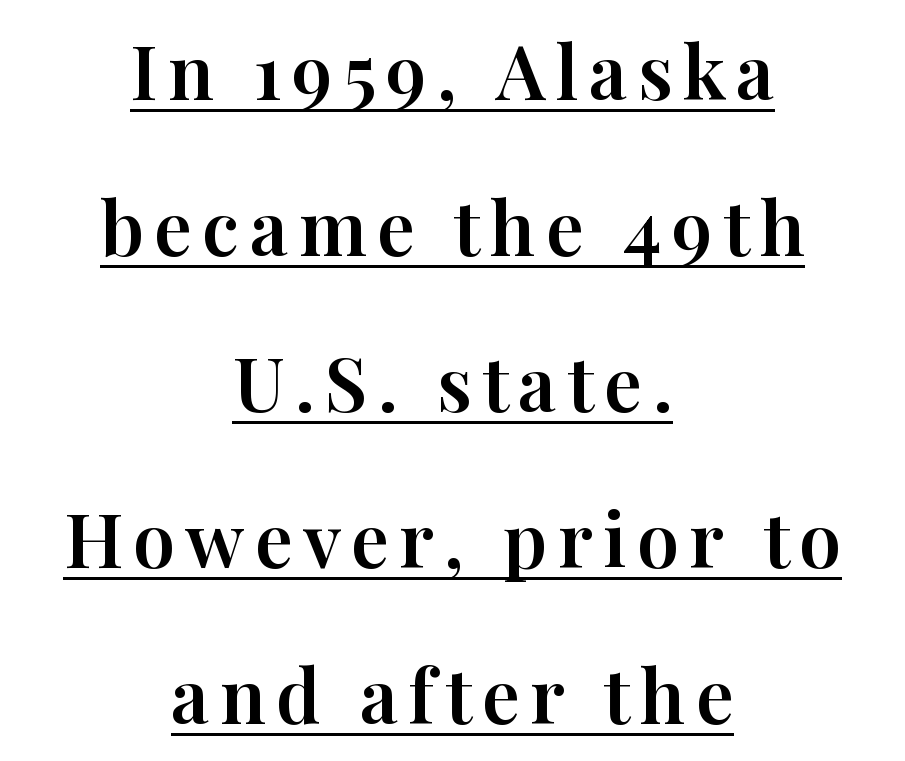
{"serif": "yes", "italic": "no", "width": "normal", "stroke_contrast": "high", "x_height": "medium", "monospaced": "no", "underline": "yes", "align": "center", "line_spacing": "loose", "line_spacing_ratio": 2.08, "glyph_px": 75}
